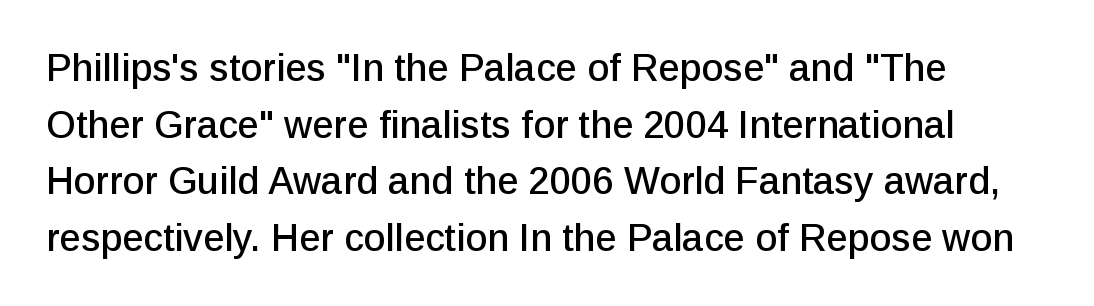
The image shows 38 px sans-serif type, upright; set left-aligned, normal line spacing (1.49x), normal letter spacing, not underlined; low stroke contrast and a medium x-height.
